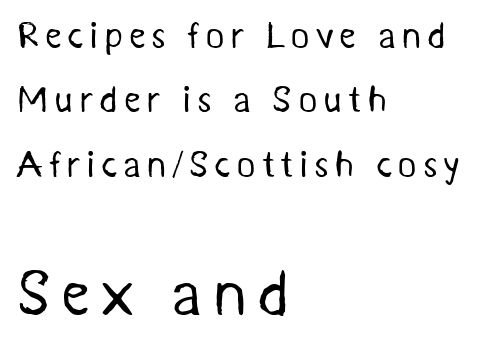
The image shows 64 px regular-weight sans-serif type; set left-aligned, line spacing 1.74x, not underlined; the second (bottom) block is 1.73x larger; medium stroke contrast and a medium x-height.
